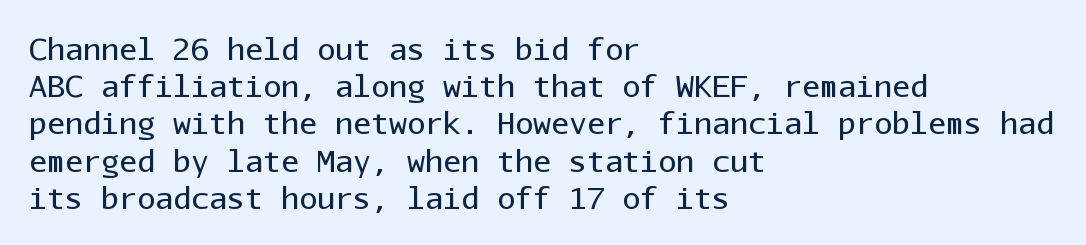
The paragraph shown leans on its left margin. The passage shown is not bold in any degree. This rendering features lettering with no underline. The rendering uses typewriter-style spacing with identical character cells.
